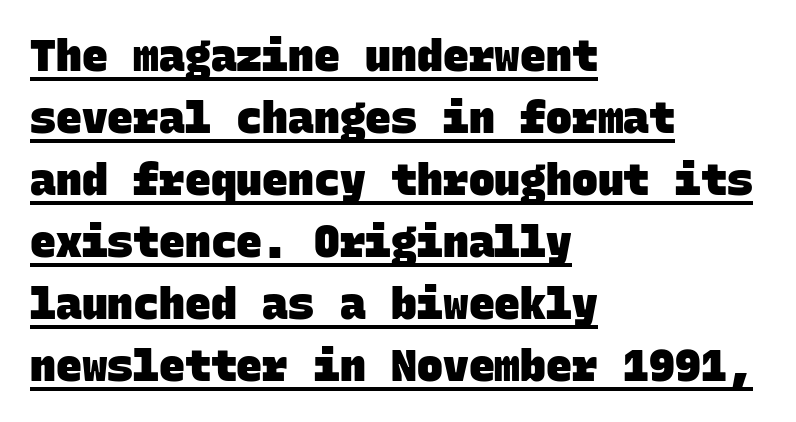
{"serif": "no", "bold": "yes", "weight": "heavy", "width": "normal", "stroke_contrast": "low", "x_height": "large", "monospaced": "yes", "underline": "yes", "align": "left", "line_spacing": "normal", "line_spacing_ratio": 1.44, "letter_spacing": "normal", "letter_spacing_em": 0.0, "glyph_px": 43}
